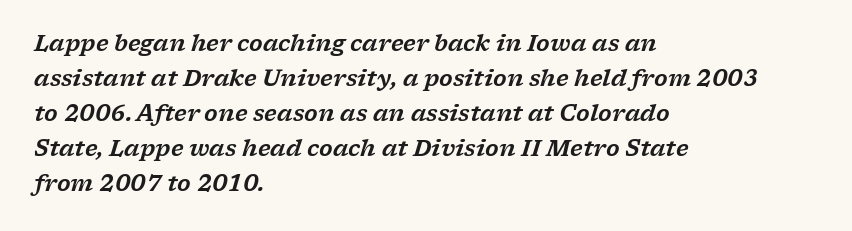
Characters are canted at an angle relative to the baseline's perpendicular. The compositor pushed each line to the left boundary. Letter spacing: default. Descender tails drop into unmarked territory.
